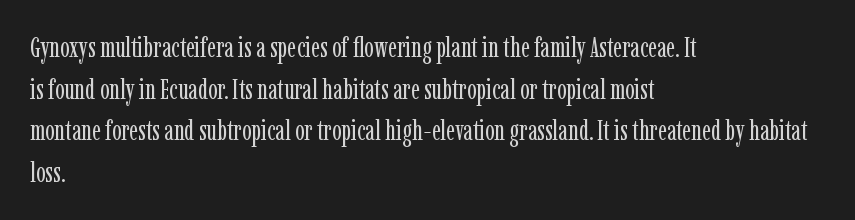
Q: Is the text bold? A: No.
Q: Is the text italic (slanted)? A: No, it is upright.
Q: Is the typeface a serif or a sans-serif typeface? A: Serif.
Q: Is the text underlined? A: No.
Q: How is the paragraph aligned? A: Left-aligned.
Q: Is the spacing between letters normal or unusually wide? A: Normal.
Q: Is the spacing between lines tight, normal or loose? A: Normal.
Q: Width (condensed, normal, or wide)? A: Condensed.
Q: Stroke contrast? A: Low.
Q: x-height? A: Medium.
Q: Monospaced? A: No.
